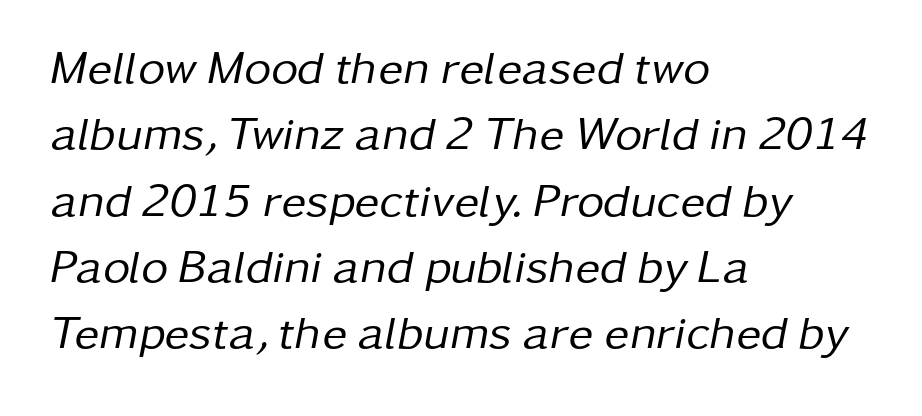
Just letters on the line, the space beneath them empty. Students, note that the glyphs here touch the page at normal intervals. Is this a fixed-width face? No — the glyphs have proportional, varying widths. These lines sit exactly where default settings would place them.
